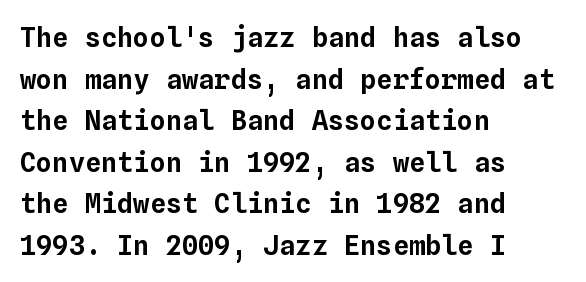
Q: Is the text italic (slanted)? A: No, it is upright.
Q: Is the text underlined? A: No.
Q: How is the paragraph aligned? A: Left-aligned.
Q: Is the spacing between letters normal or unusually wide? A: Normal.
Q: Is the spacing between lines tight, normal or loose? A: Normal.
